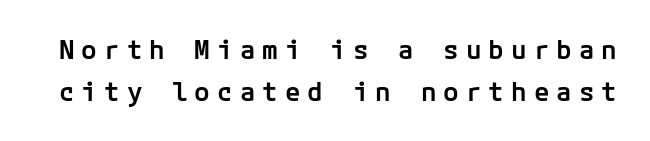
Notice how the stems are strictly vertical — no italics here. Honestly, there is no underline to notice here at all. Each new line begins a customary step beneath the previous one. Does extra space separate the letters? Yes, quite a lot of it. Every letter is mildly thick-stroked: semibold rather than bold.
